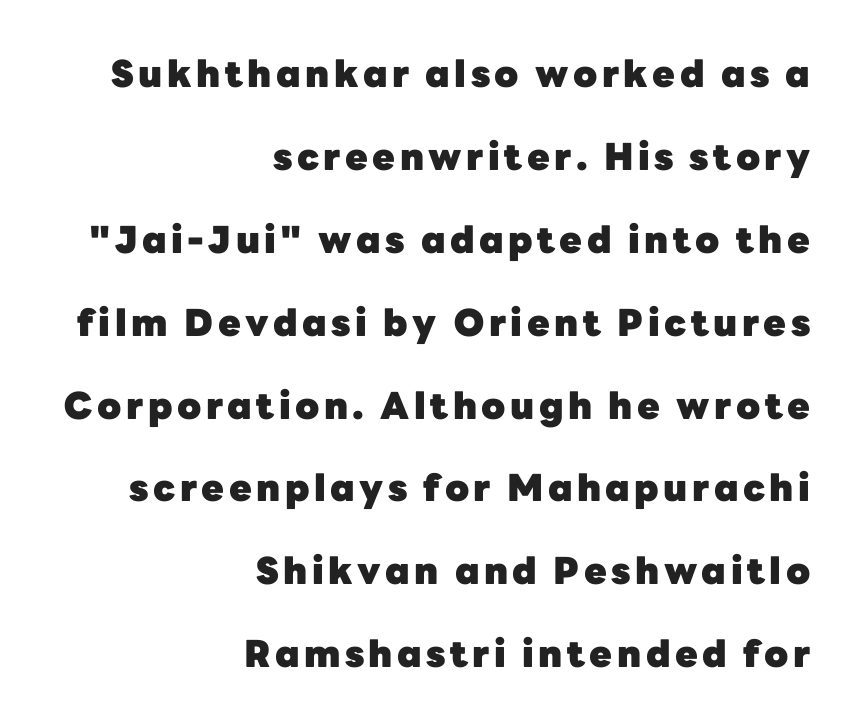
Q: Is the text bold? A: Yes.
Q: Is the text italic (slanted)? A: No, it is upright.
Q: Is the typeface a serif or a sans-serif typeface? A: Sans-serif.
Q: Is the text underlined? A: No.
Q: How is the paragraph aligned? A: Right-aligned.
Q: Is the spacing between lines tight, normal or loose? A: Loose.
Q: Width (condensed, normal, or wide)? A: Normal.
Q: Stroke contrast? A: Low.
Q: x-height? A: Medium.
Q: Monospaced? A: No.
